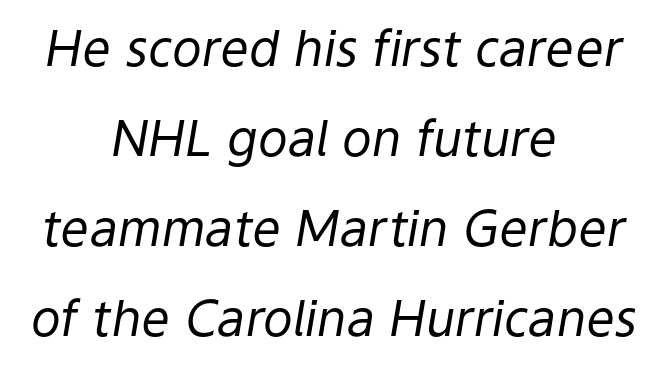
{"italic": "yes", "lean": "right", "slant_degrees": 9, "bold": "no", "weight": "regular", "width": "normal", "stroke_contrast": "low", "x_height": "medium", "monospaced": "no", "underline": "no", "align": "center", "line_spacing_ratio": 1.8, "letter_spacing": "normal", "letter_spacing_em": 0.0, "glyph_px": 50}
